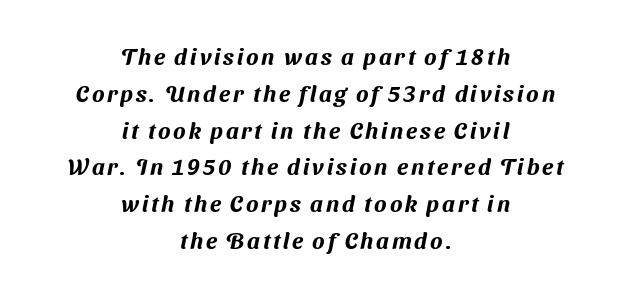
The image shows 23 px text type; set centered, normal line spacing (1.6x), not underlined.
